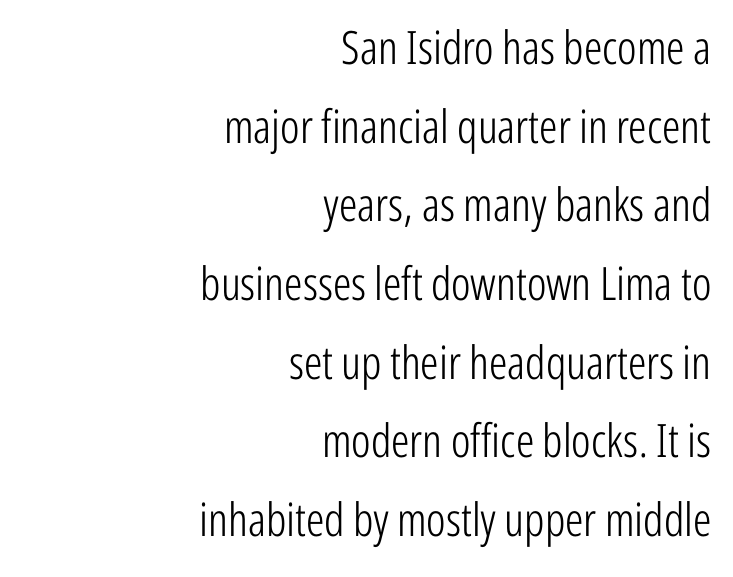
Q: Is the text bold? A: No.
Q: Is the text italic (slanted)? A: No, it is upright.
Q: Is the typeface a serif or a sans-serif typeface? A: Sans-serif.
Q: Is the text underlined? A: No.
Q: How is the paragraph aligned? A: Right-aligned.
Q: Is the spacing between letters normal or unusually wide? A: Normal.
Q: Width (condensed, normal, or wide)? A: Condensed.
Q: Stroke contrast? A: Low.
Q: x-height? A: Medium.
Q: Monospaced? A: No.
